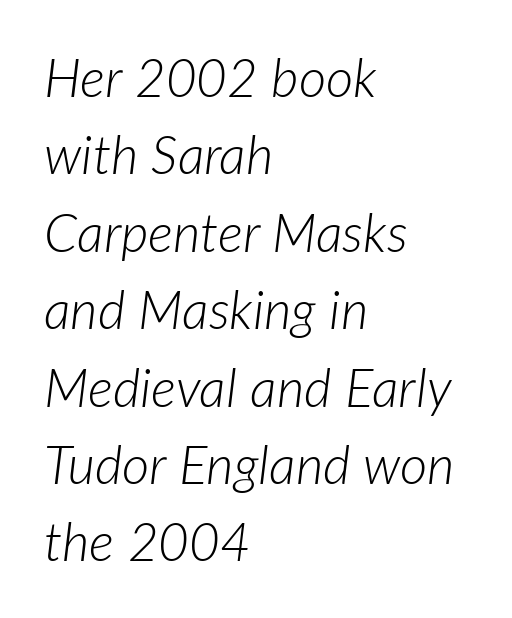
{"italic": "yes", "lean": "right", "slant_degrees": 7, "bold": "no", "weight": "light", "width": "normal", "stroke_contrast": "low", "x_height": "medium", "monospaced": "no", "underline": "no", "align": "left", "line_spacing": "normal", "line_spacing_ratio": 1.46, "letter_spacing": "normal", "letter_spacing_em": 0.0, "glyph_px": 53}
